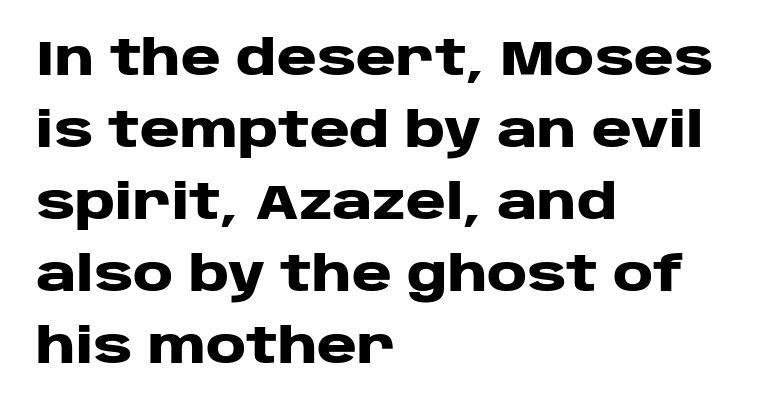
Where is the straight margin? On the left. As a designer I'd log this as weight 700, bold. The font's upright variant was chosen for this text. Tracking value appears to be zero — textbook default spacing.
